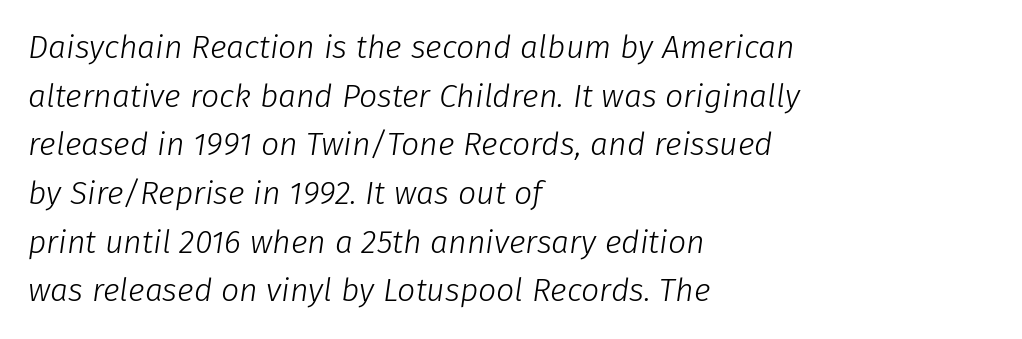
Each stroke keeps to a modest, everyday thickness or less. Line beginnings align vertically; line endings do not. The font's italic variant was chosen for this text. This sample has the flowing, uneven cadence of proportional lettering. Beneath every word, the page is bare.
